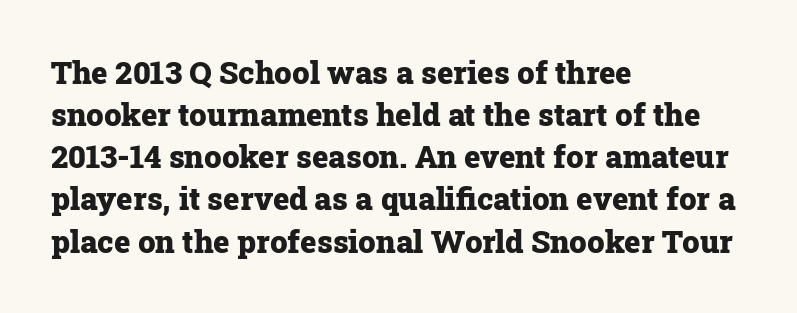
{"serif": "yes", "italic": "no", "bold": "yes", "weight": "heavy", "width": "normal", "stroke_contrast": "low", "x_height": "medium", "monospaced": "no", "underline": "no", "align": "left", "line_spacing": "normal", "line_spacing_ratio": 1.36, "letter_spacing": "normal", "letter_spacing_em": 0.0, "glyph_px": 31}
